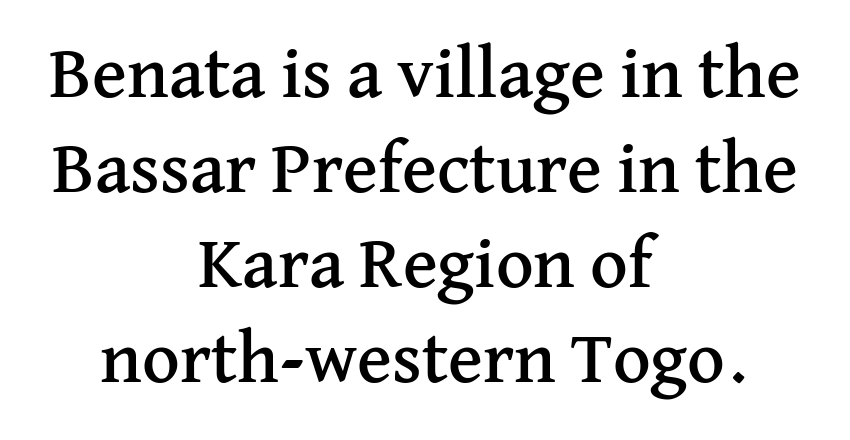
{"serif": "yes", "italic": "no", "width": "normal", "stroke_contrast": "medium", "x_height": "medium", "monospaced": "no", "underline": "no", "align": "center", "line_spacing": "normal", "line_spacing_ratio": 1.3, "letter_spacing": "normal", "letter_spacing_em": 0.0, "glyph_px": 73}
